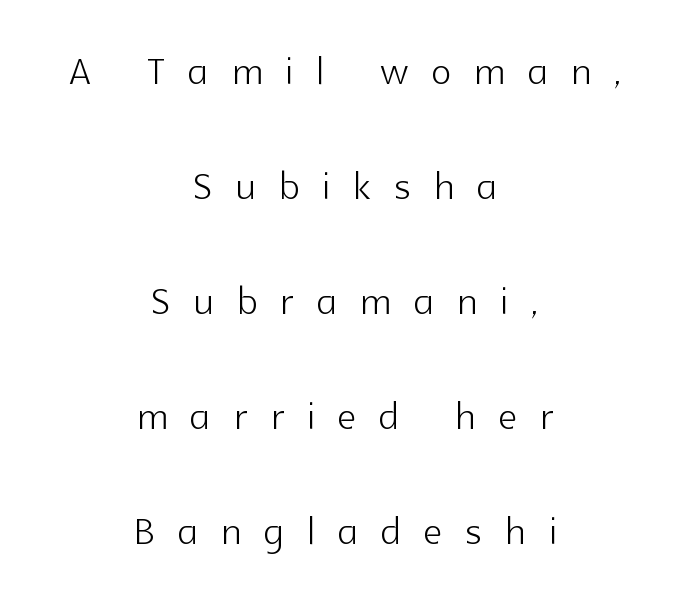
Tall strokes in this sample are plumb rather than angled. Beneath every word, the page is bare. Compared with typical body copy, the letter spacing here is much looser. A centered setting, common on invitations and titles, is used for this passage. The face used here is proportionally spaced, like ordinary book or web type.
